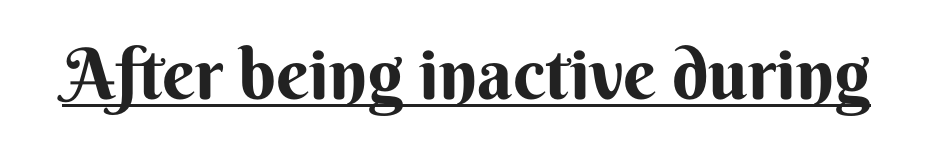
Q: Is the text bold? A: Yes.
Q: Is the text italic (slanted)? A: No, it is upright.
Q: Is the typeface a serif or a sans-serif typeface? A: Sans-serif.
Q: Is the text underlined? A: Yes.
Q: Is the spacing between letters normal or unusually wide? A: Normal.
Q: Width (condensed, normal, or wide)? A: Normal.
Q: Stroke contrast? A: Medium.
Q: x-height? A: Small.
Q: Monospaced? A: No.
